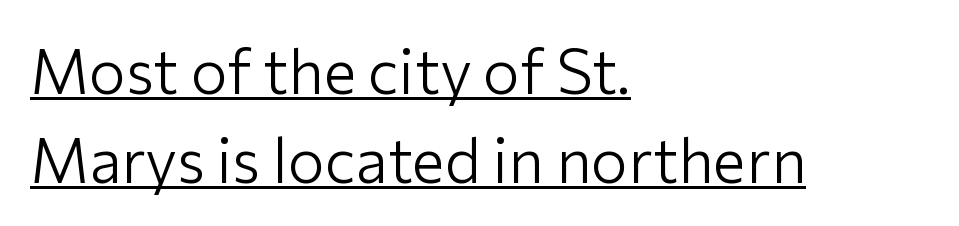
Q: Is the text bold? A: No.
Q: Is the text italic (slanted)? A: No, it is upright.
Q: Is the typeface a serif or a sans-serif typeface? A: Sans-serif.
Q: Is the text underlined? A: Yes.
Q: How is the paragraph aligned? A: Left-aligned.
Q: Is the spacing between letters normal or unusually wide? A: Normal.
Q: Is the spacing between lines tight, normal or loose? A: Normal.
Q: Width (condensed, normal, or wide)? A: Normal.
Q: Stroke contrast? A: Low.
Q: x-height? A: Medium.
Q: Monospaced? A: No.
